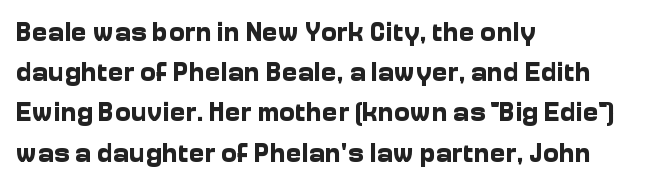
Q: Is the text bold? A: Yes.
Q: Is the text italic (slanted)? A: No, it is upright.
Q: Is the text underlined? A: No.
Q: How is the paragraph aligned? A: Left-aligned.
Q: Is the spacing between letters normal or unusually wide? A: Normal.
Q: Is the spacing between lines tight, normal or loose? A: Normal.
